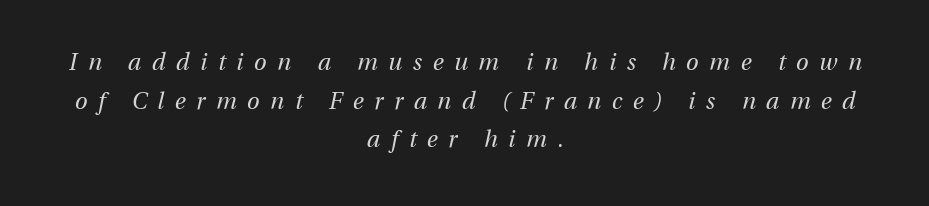
Q: Is the text bold? A: No.
Q: Is the text italic (slanted)? A: Yes, it leans right by about 13 degrees.
Q: Is the text underlined? A: No.
Q: How is the paragraph aligned? A: Centered.
Q: Is the spacing between letters normal or unusually wide? A: Unusually wide.
Q: Is the spacing between lines tight, normal or loose? A: Normal.
